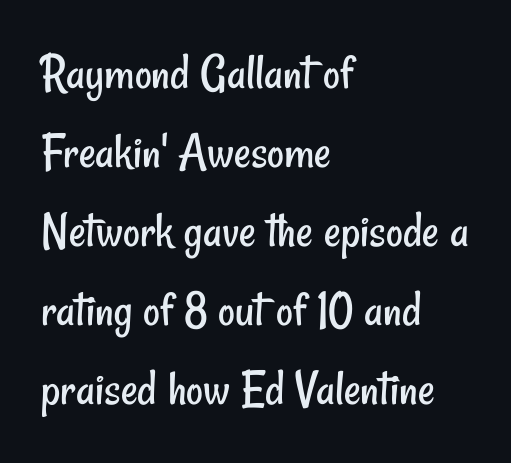
The glyphs in this specimen are sans serif. The rendering uses natural spacing where letterforms have individual widths. Is there much room between lines? A standard amount, neither cramped nor airy. Compared with a typical body face, this is equally light or lighter still. Type without underlining.
